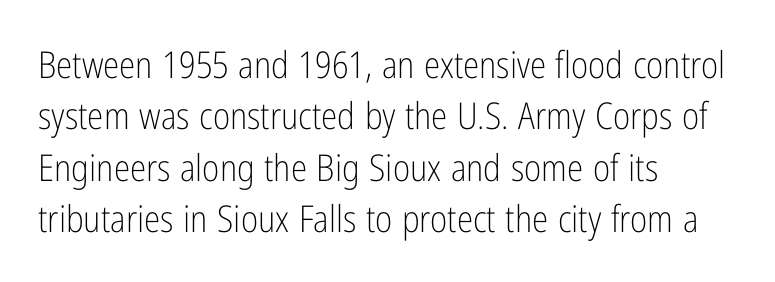
Q: Is the text bold? A: No.
Q: Is the text italic (slanted)? A: No, it is upright.
Q: Is the typeface a serif or a sans-serif typeface? A: Sans-serif.
Q: Is the text underlined? A: No.
Q: How is the paragraph aligned? A: Left-aligned.
Q: Is the spacing between letters normal or unusually wide? A: Normal.
Q: Is the spacing between lines tight, normal or loose? A: Normal.
Q: Width (condensed, normal, or wide)? A: Condensed.
Q: Stroke contrast? A: Low.
Q: x-height? A: Medium.
Q: Monospaced? A: No.
